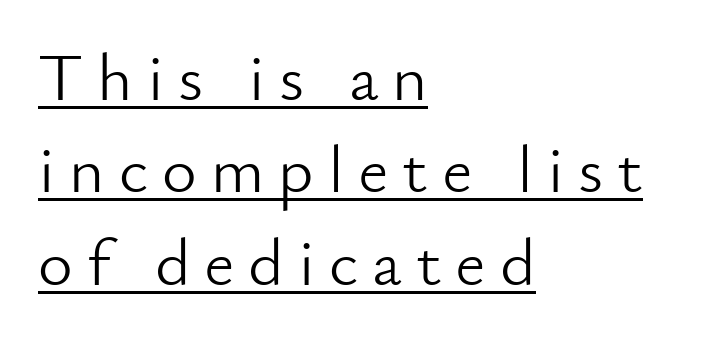
The typesetter chose a ragged-right arrangement here. Evenly set lines give the paragraph a standard silhouette. No extra ink here — the face is not bold. In designer terms, the underline attribute is active on this setting. Each word looks stretched out because of the extra space between its letters.
